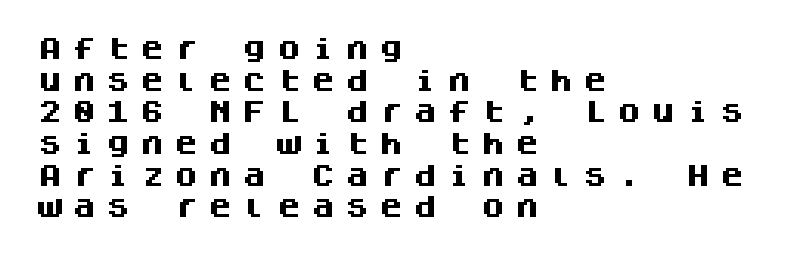
Q: Is the text bold? A: Yes.
Q: Is the text italic (slanted)? A: No, it is upright.
Q: Is the text underlined? A: No.
Q: How is the paragraph aligned? A: Left-aligned.
Q: Is the spacing between letters normal or unusually wide? A: Unusually wide.
Q: Is the spacing between lines tight, normal or loose? A: Normal.
